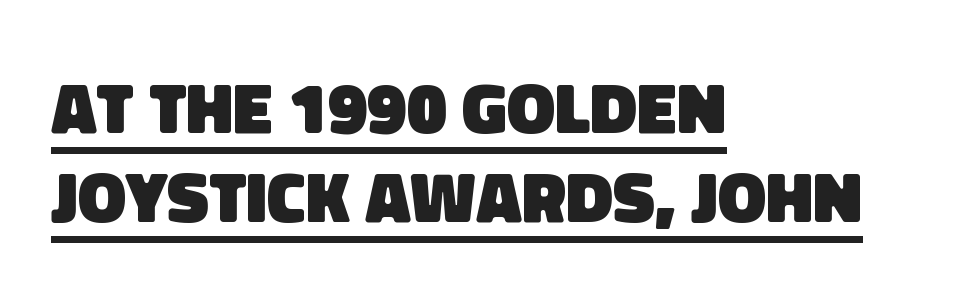
Q: Is the text bold? A: Yes.
Q: Is the typeface a serif or a sans-serif typeface? A: Sans-serif.
Q: Is the text underlined? A: Yes.
Q: How is the paragraph aligned? A: Left-aligned.
Q: Is the spacing between letters normal or unusually wide? A: Normal.
Q: Width (condensed, normal, or wide)? A: Normal.
Q: Stroke contrast? A: Low.
Q: x-height? A: Large.
Q: Monospaced? A: No.
